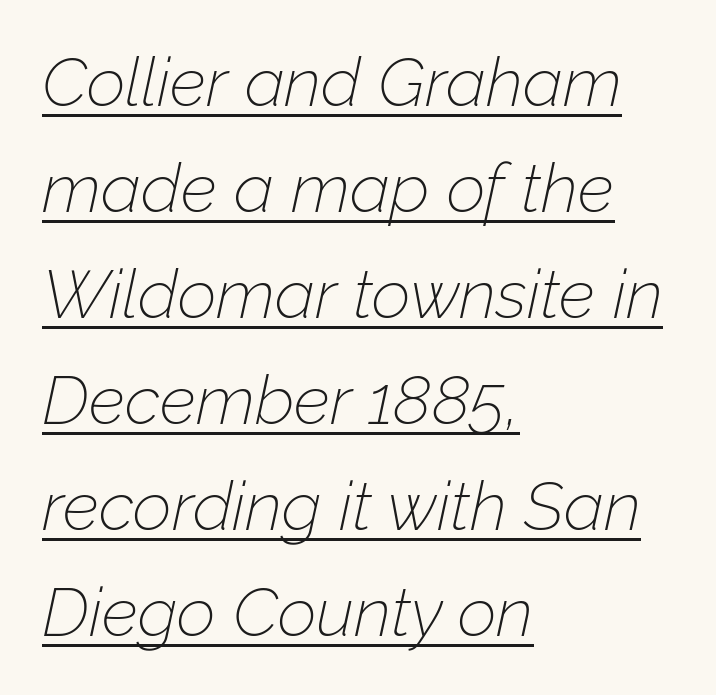
Regarding leading, the lines here are spaced in the standard way. The glyphs look as if they've been sheared to an angle. Does the copy run flush right? No — it runs flush left. Spacing verdict: proportional, widths tailored to each character. The face used here is rendered with its standard letterfit.
